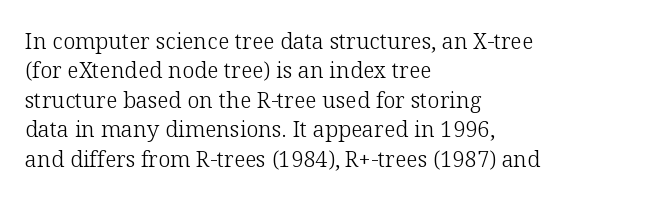
Q: Is the text bold? A: No.
Q: Is the text italic (slanted)? A: No, it is upright.
Q: Is the text underlined? A: No.
Q: How is the paragraph aligned? A: Left-aligned.
Q: Is the spacing between letters normal or unusually wide? A: Normal.
Q: Is the spacing between lines tight, normal or loose? A: Normal.
